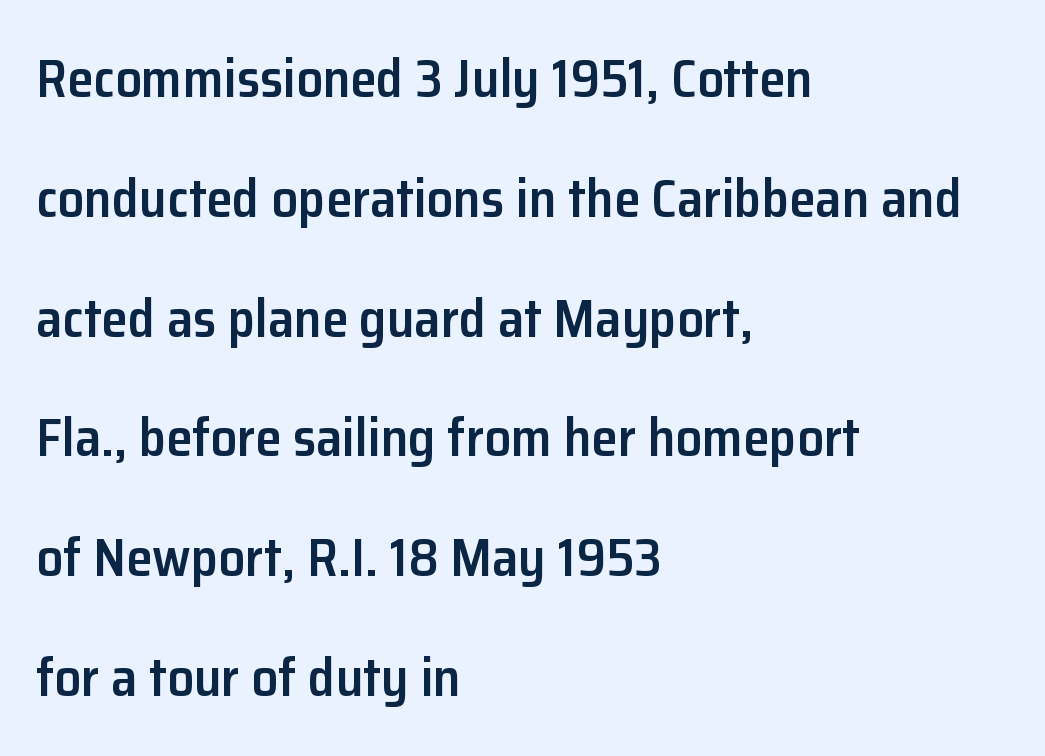
The letterforms sit shoulder to shoulder at normal distance. Where is the straight margin? On the left. The face used here is a semibold: visibly heavier than regular, lighter than bold. Anything drawn beneath the words? Only blank space. Baseline-to-baseline distance is far greater than the letter height.
